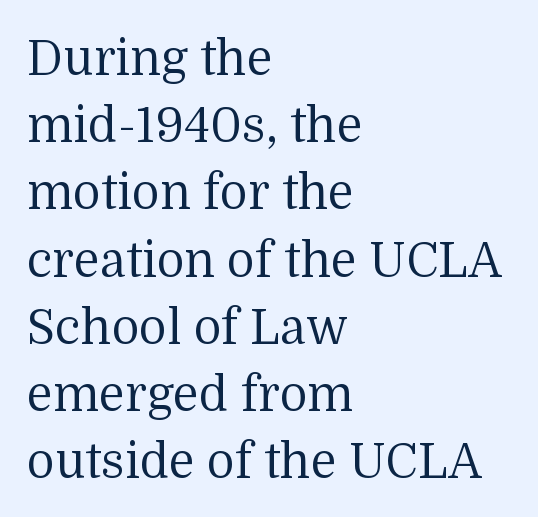
Q: Is the text bold? A: No.
Q: Is the text italic (slanted)? A: No, it is upright.
Q: Is the typeface a serif or a sans-serif typeface? A: Serif.
Q: Is the text underlined? A: No.
Q: How is the paragraph aligned? A: Left-aligned.
Q: Is the spacing between letters normal or unusually wide? A: Normal.
Q: Is the spacing between lines tight, normal or loose? A: Normal.
Q: Width (condensed, normal, or wide)? A: Normal.
Q: Stroke contrast? A: Medium.
Q: x-height? A: Medium.
Q: Monospaced? A: No.
